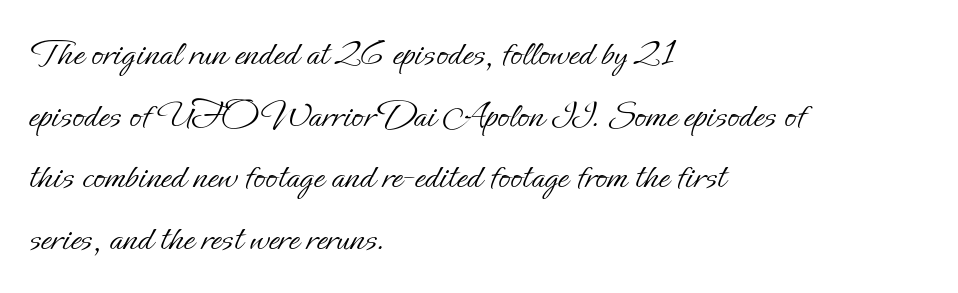
{"bold": "no", "weight": "light", "width": "normal", "stroke_contrast": "low", "x_height": "small", "monospaced": "no", "underline": "no", "align": "left", "line_spacing": "normal", "line_spacing_ratio": 1.58, "letter_spacing": "normal", "letter_spacing_em": 0.0, "glyph_px": 39}
